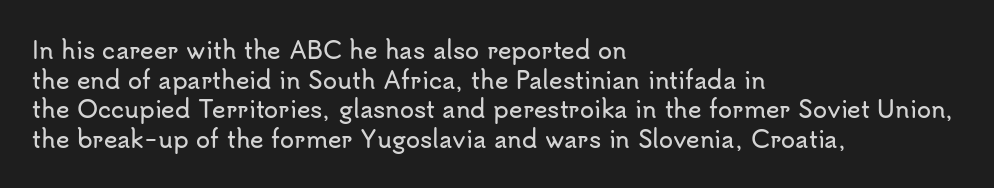
{"italic": "no", "underline": "no", "align": "left", "line_spacing": "normal", "line_spacing_ratio": 1.29, "letter_spacing": "normal", "letter_spacing_em": 0.0, "glyph_px": 23}
